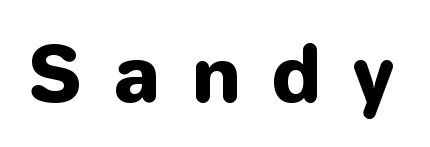
The image shows 75 px heavy sans-serif type, upright; set unusually wide letter spacing (+0.41 em), not underlined; low stroke contrast and a medium x-height.
